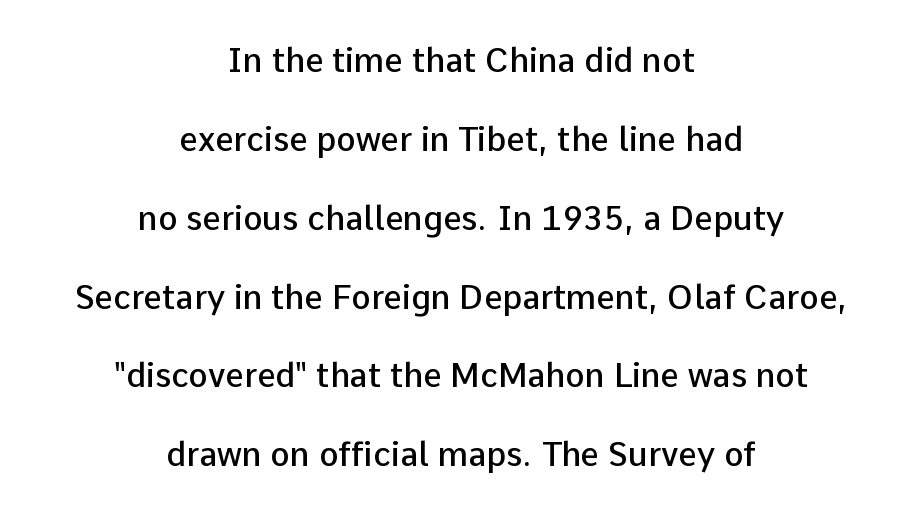
The image shows 33 px semibold sans-serif type, upright; set centered, loose line spacing (2.39x), normal letter spacing, not underlined; low stroke contrast and a medium x-height.
